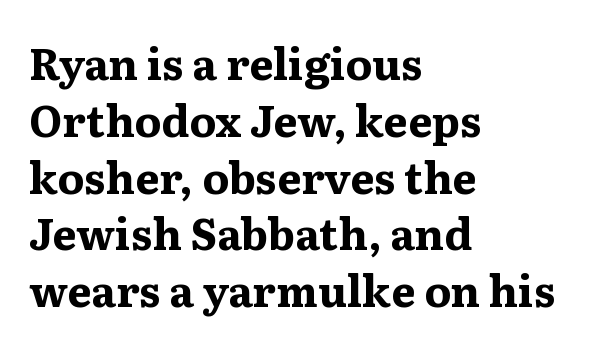
The image shows 43 px bold, wide serif type, upright; set left-aligned, normal line spacing (1.32x), normal letter spacing, not underlined; medium stroke contrast and a medium x-height.
